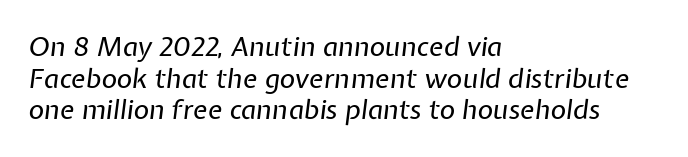
The letters sit at their default tracking, neither squeezed nor spread. Glance below the letters and you will spot only blank space. The characters are drawn with everyday or finer stroke widths. The passage is arranged the way most books set body copy — flush left.
